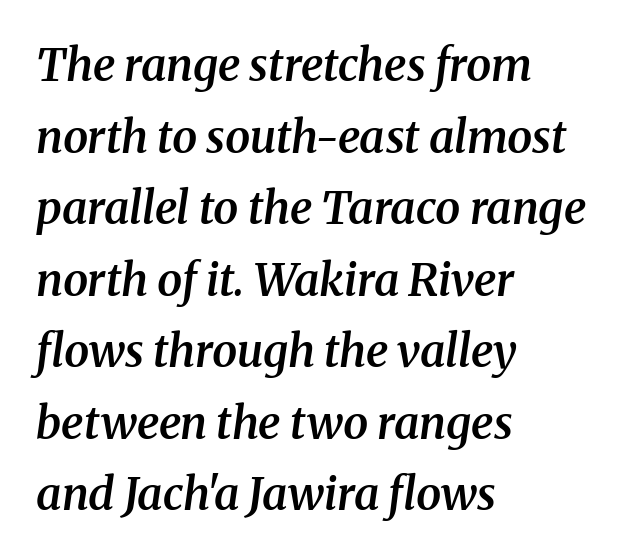
Q: Is the text bold? A: Semi-bold.
Q: Is the text italic (slanted)? A: Yes, it leans right by about 8 degrees.
Q: Is the typeface a serif or a sans-serif typeface? A: Serif.
Q: Is the text underlined? A: No.
Q: How is the paragraph aligned? A: Left-aligned.
Q: Is the spacing between letters normal or unusually wide? A: Normal.
Q: Is the spacing between lines tight, normal or loose? A: Normal.
Q: Width (condensed, normal, or wide)? A: Normal.
Q: Stroke contrast? A: Medium.
Q: x-height? A: Medium.
Q: Monospaced? A: No.
